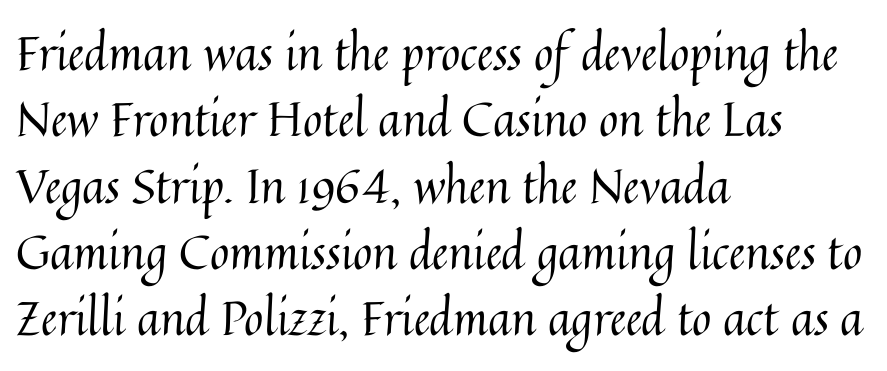
A typesetter would call this proportional, since set widths differ per character. The font is comparable to plain body text, perhaps lighter. Between one letter and the next there's only the usual sliver of space.
